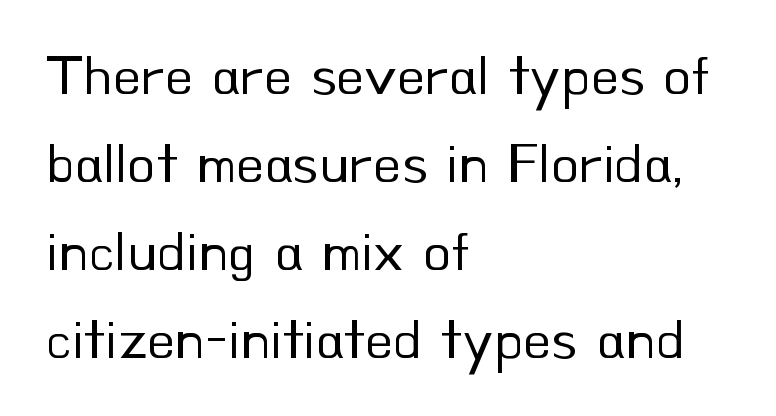
Q: Is the text bold? A: No.
Q: Is the text italic (slanted)? A: No, it is upright.
Q: Is the typeface a serif or a sans-serif typeface? A: Sans-serif.
Q: Is the text underlined? A: No.
Q: How is the paragraph aligned? A: Left-aligned.
Q: Is the spacing between letters normal or unusually wide? A: Normal.
Q: Is the spacing between lines tight, normal or loose? A: Normal.
Q: Width (condensed, normal, or wide)? A: Normal.
Q: Stroke contrast? A: Low.
Q: x-height? A: Small.
Q: Monospaced? A: No.
